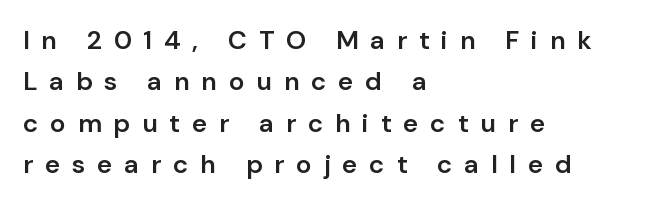
{"italic": "no", "bold": "semi", "underline": "no", "align": "left", "line_spacing": "normal", "line_spacing_ratio": 1.59, "letter_spacing": "wide", "letter_spacing_em": 0.45, "glyph_px": 26}
